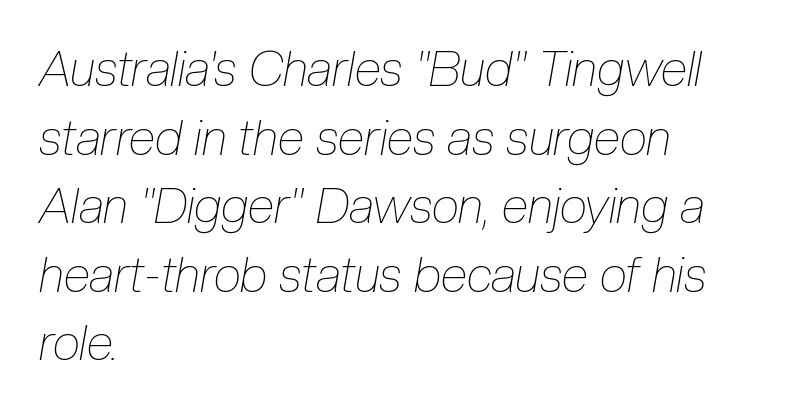
Each letter keeps its own natural width here, so spacing adapts to shape. The strip under each line holds only bare page. An italicized treatment has been applied to the whole sample. Does extra space separate the letters? No, they use regular spacing.
